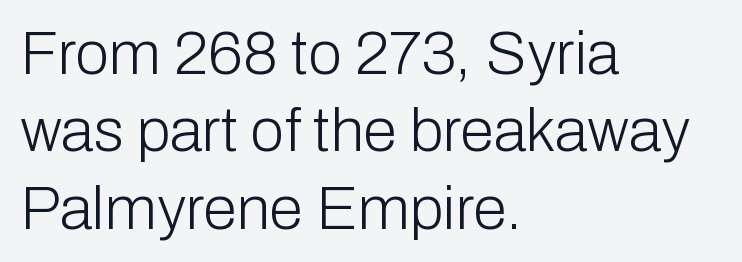
Q: Is the text bold? A: No.
Q: Is the text italic (slanted)? A: No, it is upright.
Q: Is the typeface a serif or a sans-serif typeface? A: Sans-serif.
Q: Is the text underlined? A: No.
Q: How is the paragraph aligned? A: Left-aligned.
Q: Is the spacing between letters normal or unusually wide? A: Normal.
Q: Is the spacing between lines tight, normal or loose? A: Normal.
Q: Width (condensed, normal, or wide)? A: Normal.
Q: Stroke contrast? A: Low.
Q: x-height? A: Medium.
Q: Monospaced? A: No.
